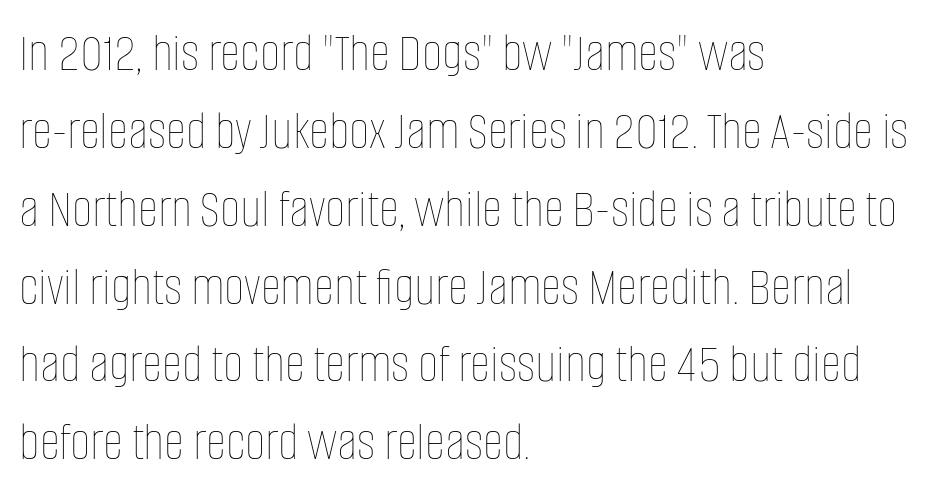
Q: Is the text bold? A: No.
Q: Is the text italic (slanted)? A: No, it is upright.
Q: Is the text underlined? A: No.
Q: How is the paragraph aligned? A: Left-aligned.
Q: Is the spacing between letters normal or unusually wide? A: Normal.
Q: Is the spacing between lines tight, normal or loose? A: Normal.
Q: Width (condensed, normal, or wide)? A: Condensed.
Q: Stroke contrast? A: Low.
Q: x-height? A: Large.
Q: Monospaced? A: No.
